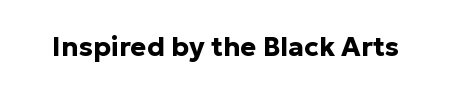
Q: Is the text bold? A: Yes.
Q: Is the text italic (slanted)? A: No, it is upright.
Q: Is the text underlined? A: No.
Q: Is the spacing between letters normal or unusually wide? A: Normal.
